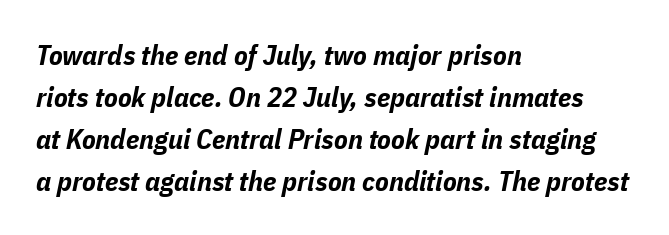
The image shows 28 px bold, condensed type, italic (leaning right); set left-aligned, normal line spacing (1.5x), normal letter spacing, not underlined; low stroke contrast and a medium x-height.
